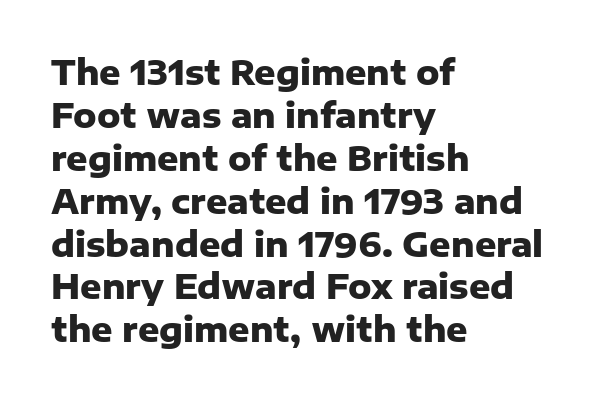
Q: Is the text bold? A: Yes.
Q: Is the text italic (slanted)? A: No, it is upright.
Q: Is the typeface a serif or a sans-serif typeface? A: Sans-serif.
Q: Is the text underlined? A: No.
Q: How is the paragraph aligned? A: Left-aligned.
Q: Is the spacing between letters normal or unusually wide? A: Normal.
Q: Is the spacing between lines tight, normal or loose? A: Normal.
Q: Width (condensed, normal, or wide)? A: Normal.
Q: Stroke contrast? A: Low.
Q: x-height? A: Medium.
Q: Monospaced? A: No.
